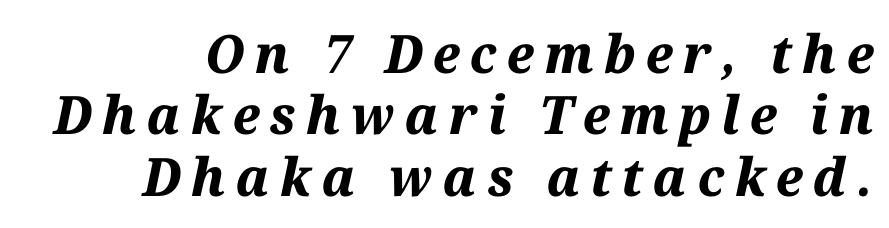
The image shows 53 px bold type, italic (leaning right); set line spacing 1.16x, not underlined; medium stroke contrast and a medium x-height.
